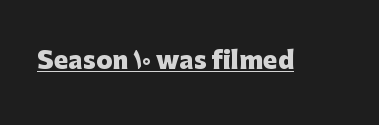
Students, observe the line beneath the letters — that is underlining. Upright lettering throughout. Summary of weight: heavy, a full bold. Here the glyphs are tracked normally, forming tight word shapes.
